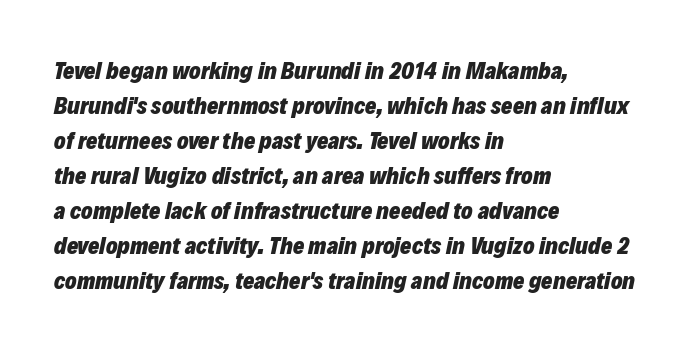
Look at the tracking — it's just the regular setting, nothing added. Heavy, bold letterforms. Yep, that's italic — everything's leaning. The paragraph shown leans on its left margin. Nobody drew a line under any word here.
